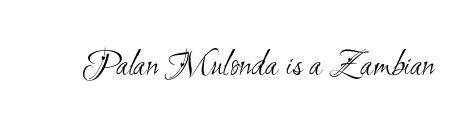
{"serif": "no", "bold": "no", "weight": "light", "width": "condensed", "stroke_contrast": "medium", "x_height": "small", "monospaced": "no", "underline": "no", "letter_spacing": "normal", "letter_spacing_em": 0.0, "glyph_px": 38}
